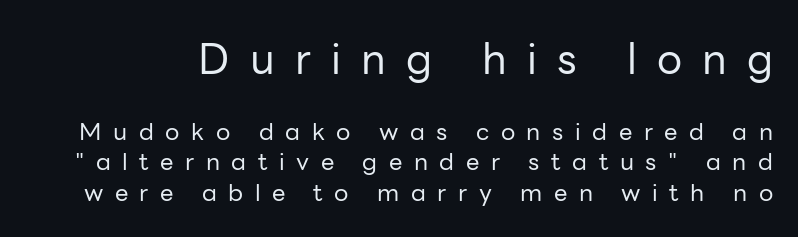
Q: Is the text bold? A: No.
Q: Is the text italic (slanted)? A: No, it is upright.
Q: Is the typeface a serif or a sans-serif typeface? A: Sans-serif.
Q: Is the text underlined? A: No.
Q: Is the spacing between letters normal or unusually wide? A: Unusually wide.
Q: Is the spacing between lines tight, normal or loose? A: Normal.
Q: Which block of text is set in a larger size, the first (top) or the second (bottom)? A: The first (top) one.
Q: Width (condensed, normal, or wide)? A: Normal.
Q: Stroke contrast? A: Low.
Q: x-height? A: Medium.
Q: Monospaced? A: No.
